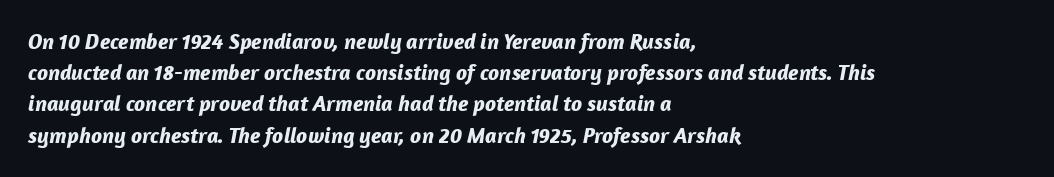
Q: Is the text bold? A: Yes.
Q: Is the text italic (slanted)? A: Yes, it leans right by about 12 degrees.
Q: Is the text underlined? A: No.
Q: How is the paragraph aligned? A: Left-aligned.
Q: Is the spacing between letters normal or unusually wide? A: Normal.
Q: Is the spacing between lines tight, normal or loose? A: Normal.
